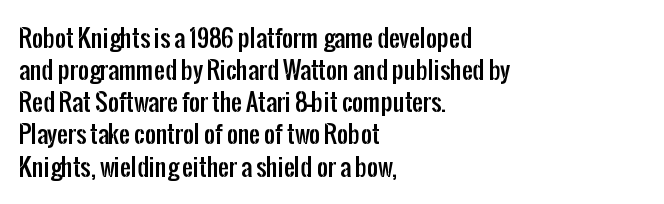
Q: Is the text italic (slanted)? A: No, it is upright.
Q: Is the text underlined? A: No.
Q: How is the paragraph aligned? A: Left-aligned.
Q: Is the spacing between letters normal or unusually wide? A: Normal.
Q: Is the spacing between lines tight, normal or loose? A: Normal.
